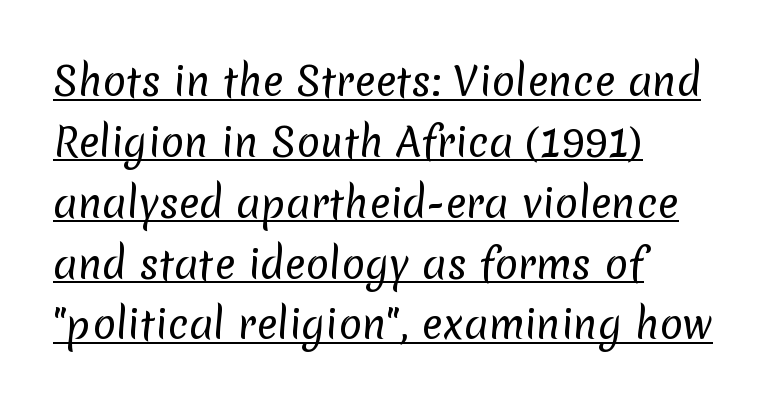
The image shows 39 px regular-weight sans-serif type; set left-aligned, normal line spacing (1.56x), normal letter spacing, underlined; low stroke contrast and a medium x-height.
